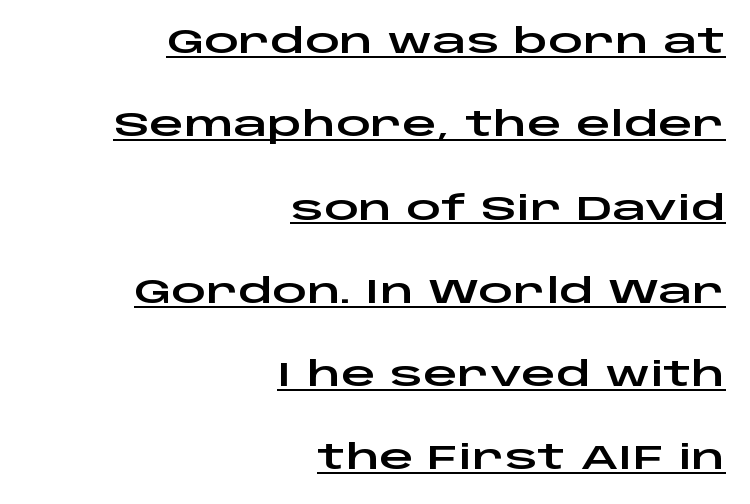
Q: Is the text italic (slanted)? A: No, it is upright.
Q: Is the typeface a serif or a sans-serif typeface? A: Sans-serif.
Q: Is the text underlined? A: Yes.
Q: How is the paragraph aligned? A: Right-aligned.
Q: Is the spacing between letters normal or unusually wide? A: Normal.
Q: Is the spacing between lines tight, normal or loose? A: Loose.
Q: Width (condensed, normal, or wide)? A: Wide.
Q: Stroke contrast? A: Low.
Q: x-height? A: Large.
Q: Monospaced? A: No.
